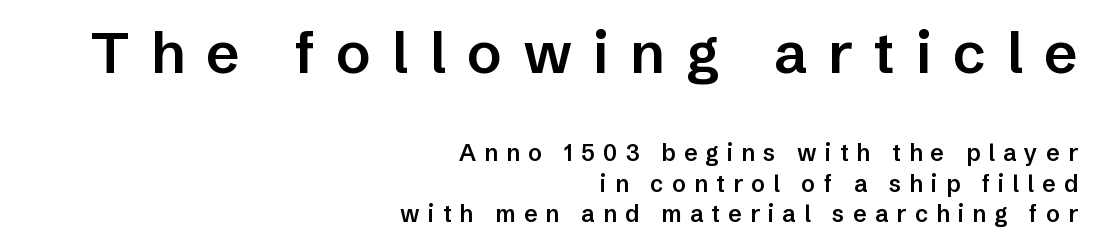
Regular leading. Characters follow at a spacing far wider than the type designer built in. Proportional: the letters do not fall into vertical columns. This layout puts the oversized block above and the modest block below.
